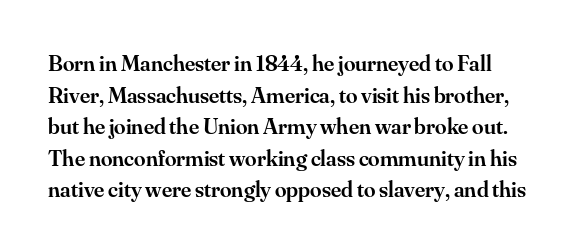
{"italic": "no", "bold": "semi", "underline": "no", "line_spacing": "normal", "line_spacing_ratio": 1.37, "letter_spacing": "normal", "letter_spacing_em": 0.0, "glyph_px": 23}
